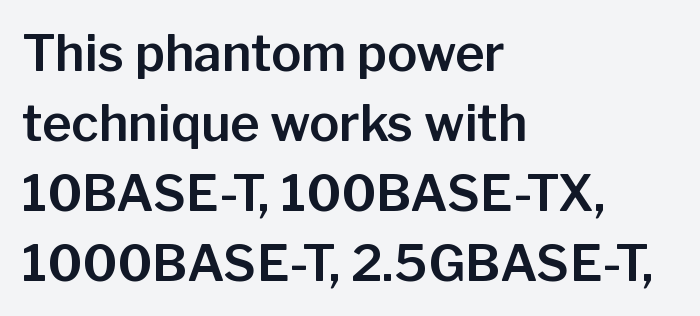
{"serif": "no", "italic": "no", "width": "normal", "stroke_contrast": "low", "x_height": "medium", "monospaced": "no", "underline": "no", "align": "left", "line_spacing": "normal", "line_spacing_ratio": 1.4, "letter_spacing": "normal", "letter_spacing_em": 0.0, "glyph_px": 50}
